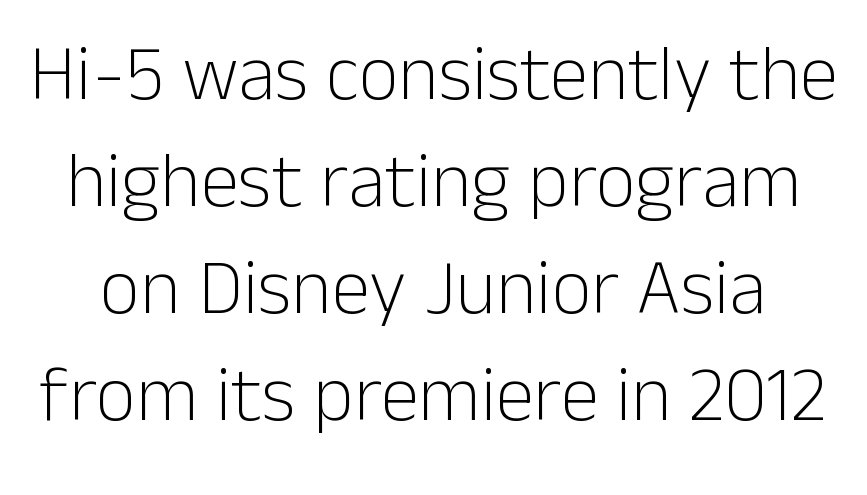
The image shows 78 px light sans-serif type, upright; set normal line spacing (1.37x), normal letter spacing, not underlined; low stroke contrast and a medium x-height.
